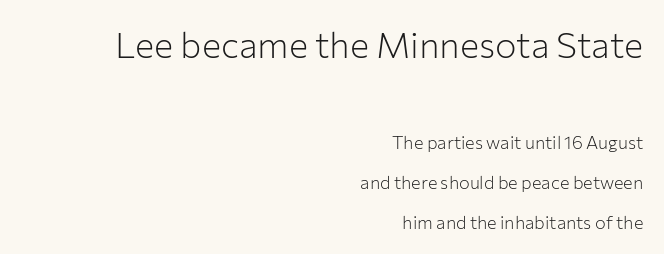
{"serif": "no", "italic": "no", "bold": "no", "weight": "light", "width": "normal", "stroke_contrast": "low", "x_height": "medium", "monospaced": "no", "underline": "no", "align": "right", "line_spacing": "loose", "line_spacing_ratio": 2.22, "letter_spacing": "normal", "letter_spacing_em": 0.0, "larger_block": "first", "size_ratio": 2.0, "glyph_px": 36}
